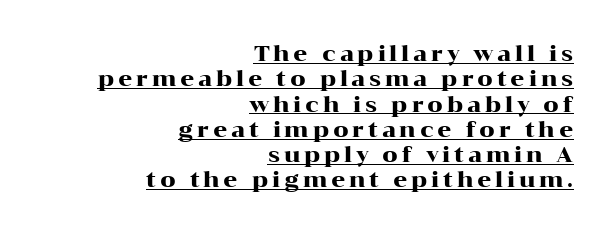
Q: Is the text italic (slanted)? A: No, it is upright.
Q: Is the text underlined? A: Yes.
Q: How is the paragraph aligned? A: Right-aligned.
Q: Is the spacing between lines tight, normal or loose? A: Tight.
